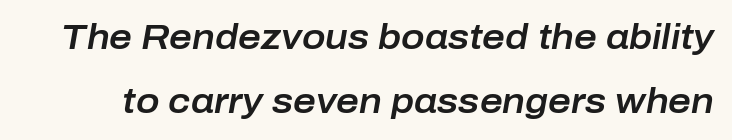
{"italic": "yes", "lean": "right", "slant_degrees": 10, "width": "normal", "stroke_contrast": "low", "x_height": "medium", "monospaced": "no", "underline": "no", "line_spacing_ratio": 1.84, "letter_spacing": "normal", "letter_spacing_em": 0.0, "glyph_px": 35}
